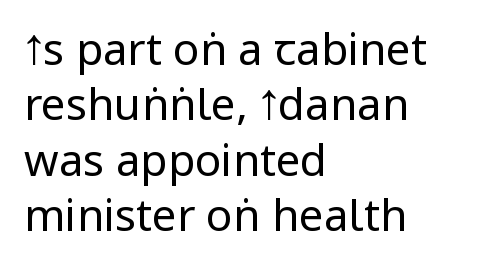
Q: Is the text bold? A: No.
Q: Is the text italic (slanted)? A: No, it is upright.
Q: Is the typeface a serif or a sans-serif typeface? A: Sans-serif.
Q: Is the text underlined? A: No.
Q: How is the paragraph aligned? A: Left-aligned.
Q: Is the spacing between letters normal or unusually wide? A: Normal.
Q: Is the spacing between lines tight, normal or loose? A: Normal.
Q: Width (condensed, normal, or wide)? A: Condensed.
Q: Stroke contrast? A: Low.
Q: x-height? A: Large.
Q: Monospaced? A: No.
